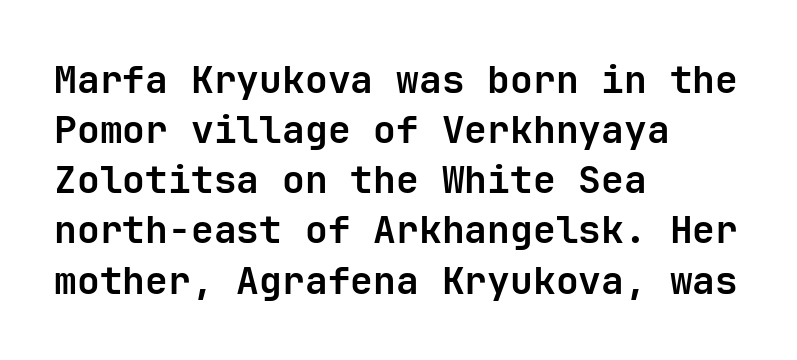
{"serif": "no", "italic": "no", "bold": "yes", "weight": "bold", "width": "normal", "stroke_contrast": "low", "x_height": "medium", "monospaced": "yes", "underline": "no", "align": "left", "line_spacing": "normal", "line_spacing_ratio": 1.32, "letter_spacing": "normal", "letter_spacing_em": 0.0, "glyph_px": 38}
